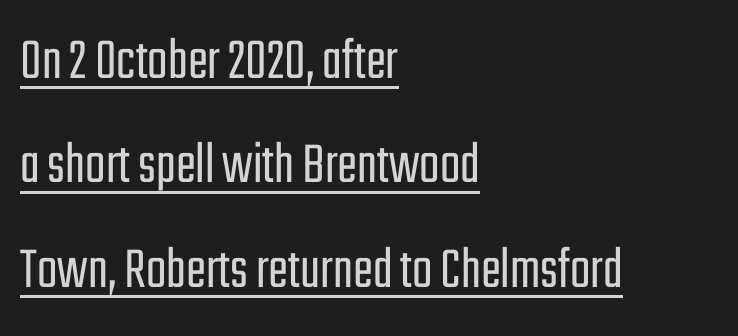
Q: Is the text bold? A: No.
Q: Is the text italic (slanted)? A: No, it is upright.
Q: Is the typeface a serif or a sans-serif typeface? A: Sans-serif.
Q: Is the text underlined? A: Yes.
Q: How is the paragraph aligned? A: Left-aligned.
Q: Is the spacing between letters normal or unusually wide? A: Normal.
Q: Width (condensed, normal, or wide)? A: Condensed.
Q: Stroke contrast? A: Low.
Q: x-height? A: Medium.
Q: Monospaced? A: No.
